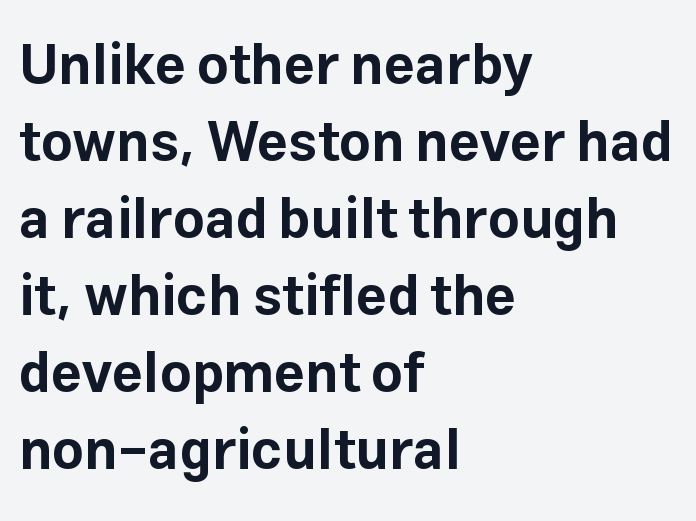
The image shows 55 px bold sans-serif type, upright; set left-aligned, normal line spacing (1.4x), normal letter spacing, not underlined; low stroke contrast and a medium x-height.
